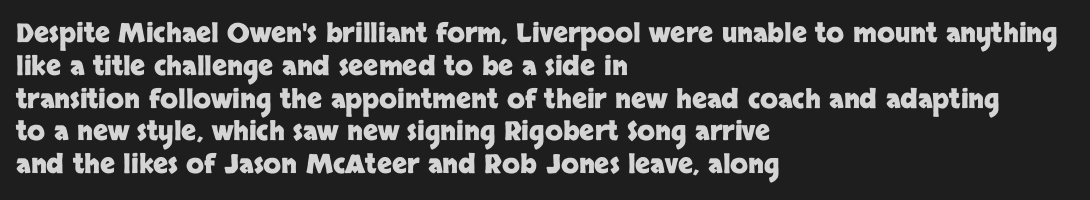
Reading down the column, the eye jumps a familiar distance to each next line. The passage shown is not underscored anywhere. Its strokes are broad and dark, the hallmark of bold type. Quick note: not italic, upright. Observe the ordinary spacing: letters are neighbours, not strangers. Line beginnings align vertically; line endings do not.
